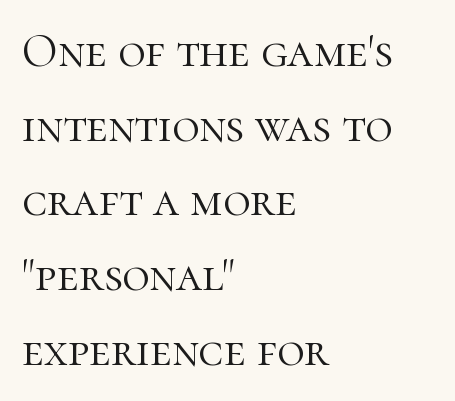
This is not heavy type; no bold has been used. Students, observe: this is what conventionally led text looks like. Note the varied advance widths — an 'i' is clearly narrower than an 'm'. These lines are composed in type with serifs. Glance below the letters and you will spot only blank space.
